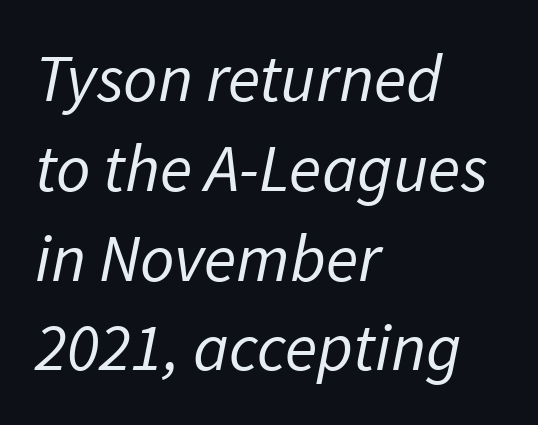
One glance says typical: line gaps are just what's usual. Visually the block forms a straight wall on the left and a jagged coastline on the right. Letter spacing: default. Each letter keeps its own natural width here, so spacing adapts to shape.
